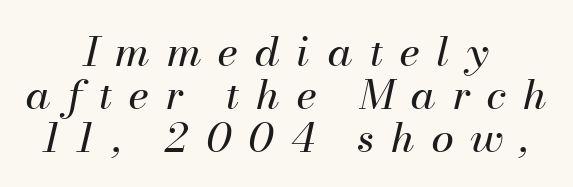
Q: Is the text bold? A: No.
Q: Is the text italic (slanted)? A: Yes, it leans right by about 13 degrees.
Q: Is the text underlined? A: No.
Q: How is the paragraph aligned? A: Centered.
Q: Is the spacing between letters normal or unusually wide? A: Unusually wide.
Q: Is the spacing between lines tight, normal or loose? A: Tight.
Q: Width (condensed, normal, or wide)? A: Normal.
Q: Stroke contrast? A: Medium.
Q: x-height? A: Small.
Q: Monospaced? A: No.
